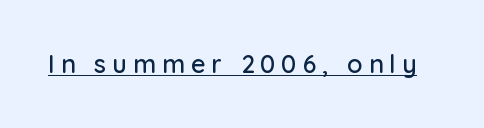
Each line of the rendering has a horizontal stroke beneath the glyphs. There is plenty of visible air inserted between adjacent glyphs. Posture: straight, roman, zero tilt.
